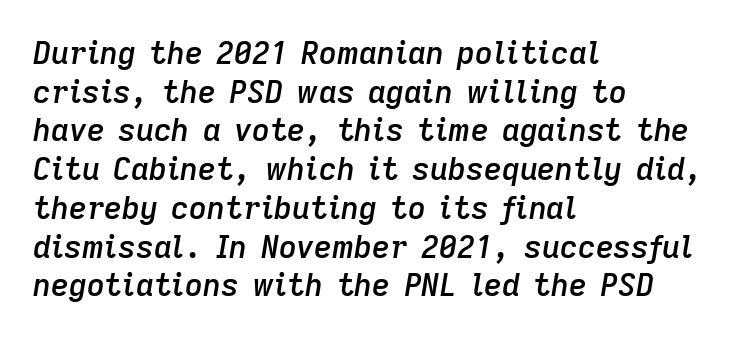
Each word holds together tightly as a unit, with standard inter-letter gaps. The specimen reads as italic at a glance. How heavy is the stroke? Medium-heavy — a semibold, shy of bold. A normal amount of white space separates one row of letters from the next. Short and long lines alike share a common starting point at left. Anything drawn beneath the words? Only blank space.
